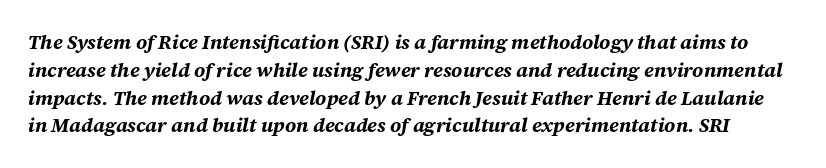
One glance says typical: line gaps are just what's usual. Looking at the ascenders, they clearly lean. The glyphs are unaccompanied by any horizontal stroke below them. How heavy is the stroke? Heavy — this is a bold.
